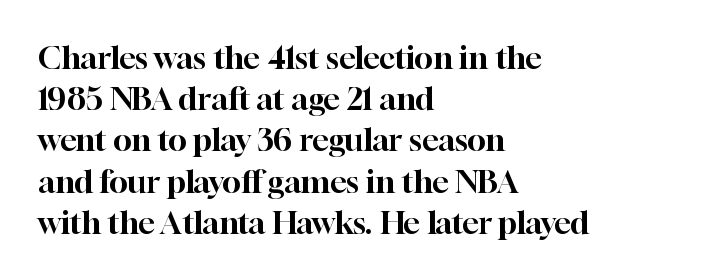
{"serif": "yes", "italic": "no", "width": "normal", "stroke_contrast": "high", "x_height": "medium", "monospaced": "no", "underline": "no", "align": "left", "line_spacing": "normal", "line_spacing_ratio": 1.33, "letter_spacing": "normal", "letter_spacing_em": 0.0, "glyph_px": 31}
